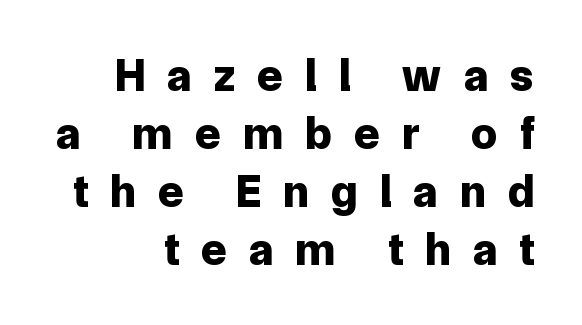
A typesetter would call this leading conventional body-copy spacing. What stands out about the letter spacing? Its width — letters are far apart. The typesetter chose a ragged-left arrangement here. Underlining? Definitely not there. Note: no serifs on the glyphs. Character widths vary here, with narrow letters taking less room than wide ones.
